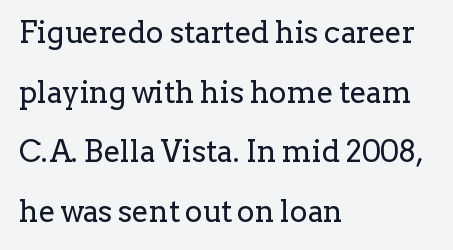
Ink coverage per letter is moderate at most. Character widths vary here, with narrow letters taking less room than wide ones. Posture: vertical. Descenders hang freely into open space.
